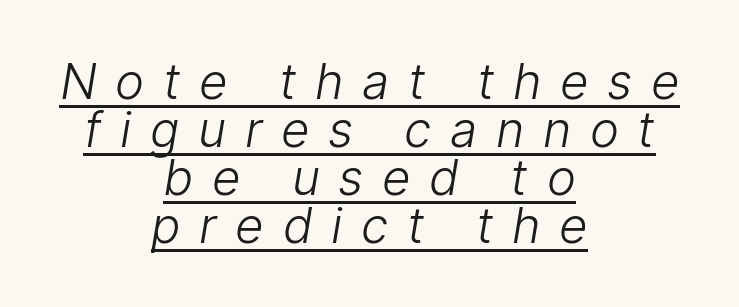
The image shows 49 px light sans-serif type; set centered, tight line spacing (0.98x), unusually wide letter spacing (+0.38 em), underlined; low stroke contrast and a medium x-height.
